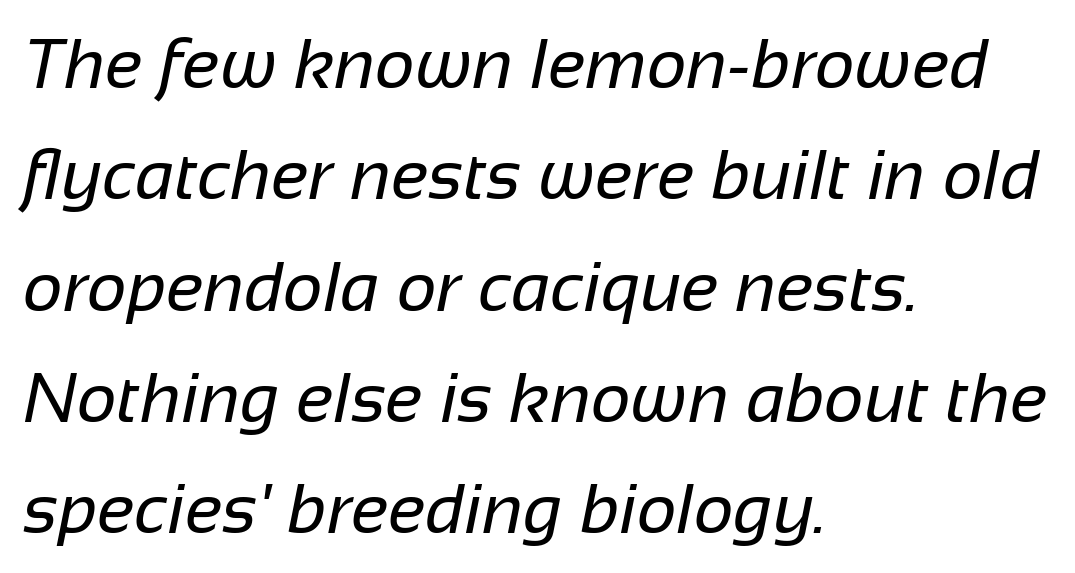
The passage shown is not bold in any degree. A student would call this left alignment; a typographer would say flush left, rag right. Descender tails drop into unmarked territory. One glance says typical: line gaps are just what's usual. Compared with typical body copy, the letter spacing here is the same. Is this a fixed-width face? No — the glyphs have proportional, varying widths.
